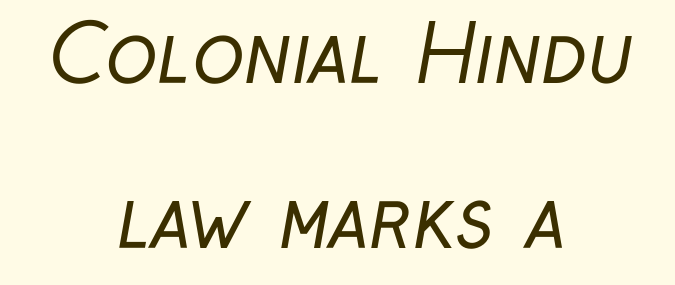
The image shows 78 px regular-weight, condensed sans-serif type; set centered, loose line spacing (2.12x), normal letter spacing, not underlined; low stroke contrast and a medium x-height.
